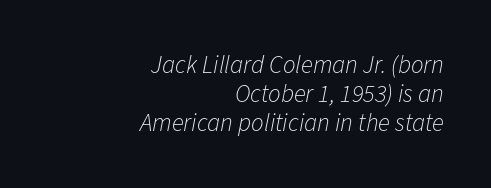
{"italic": "yes", "lean": "right", "slant_degrees": 11, "bold": "no", "underline": "no", "align": "right", "line_spacing_ratio": 1.16, "letter_spacing": "normal", "letter_spacing_em": 0.0, "glyph_px": 25}
